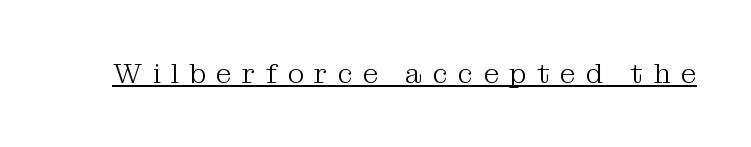
The image shows 28 px light serif type, upright; set unusually wide letter spacing (+0.37 em), underlined; medium stroke contrast and a medium x-height.
